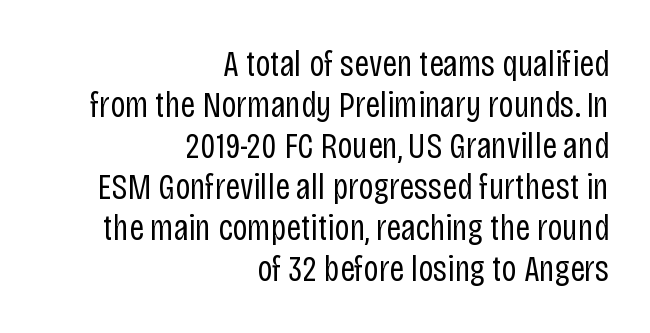
Q: Is the text bold? A: No.
Q: Is the text italic (slanted)? A: No, it is upright.
Q: Is the typeface a serif or a sans-serif typeface? A: Sans-serif.
Q: Is the text underlined? A: No.
Q: How is the paragraph aligned? A: Right-aligned.
Q: Is the spacing between letters normal or unusually wide? A: Normal.
Q: Is the spacing between lines tight, normal or loose? A: Tight.
Q: Width (condensed, normal, or wide)? A: Condensed.
Q: Stroke contrast? A: Low.
Q: x-height? A: Large.
Q: Monospaced? A: No.
